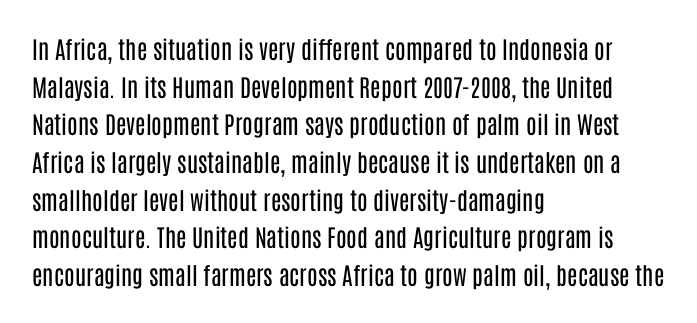
Q: Is the text bold? A: No.
Q: Is the text italic (slanted)? A: No, it is upright.
Q: Is the text underlined? A: No.
Q: How is the paragraph aligned? A: Left-aligned.
Q: Is the spacing between letters normal or unusually wide? A: Normal.
Q: Is the spacing between lines tight, normal or loose? A: Normal.
